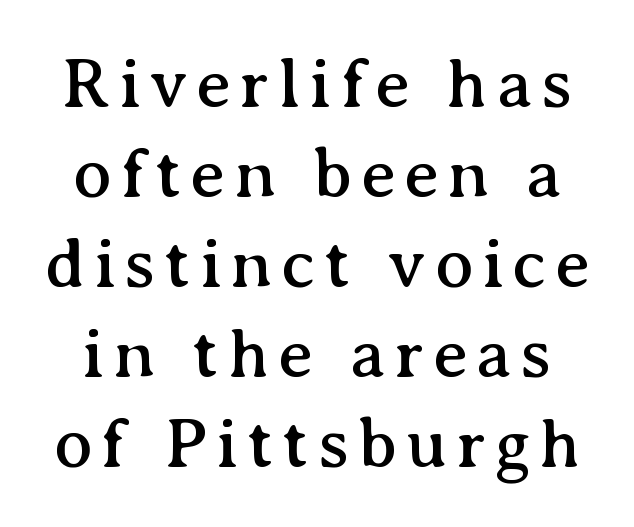
When letters stand straight like this, we call the style roman or upright. The passage shown stacks its lines at a standard gap. Each row of text sits above clean, open space. Classification — serif. Is this a fixed-width face? No — the glyphs have proportional, varying widths.
